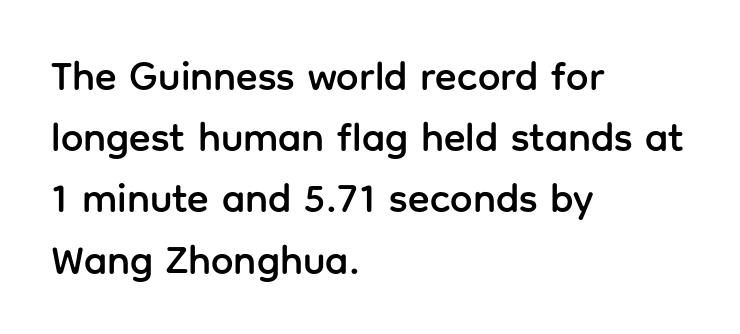
{"serif": "no", "italic": "no", "width": "normal", "stroke_contrast": "low", "x_height": "medium", "monospaced": "no", "underline": "no", "align": "left", "line_spacing": "normal", "line_spacing_ratio": 1.53, "letter_spacing": "normal", "letter_spacing_em": 0.0, "glyph_px": 40}
